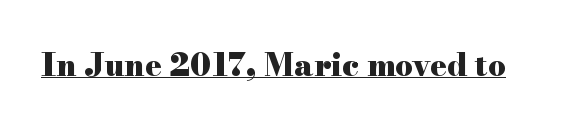
The image shows 31 px heavy, wide serif type, upright; set normal letter spacing, underlined; high stroke contrast and a small x-height.
